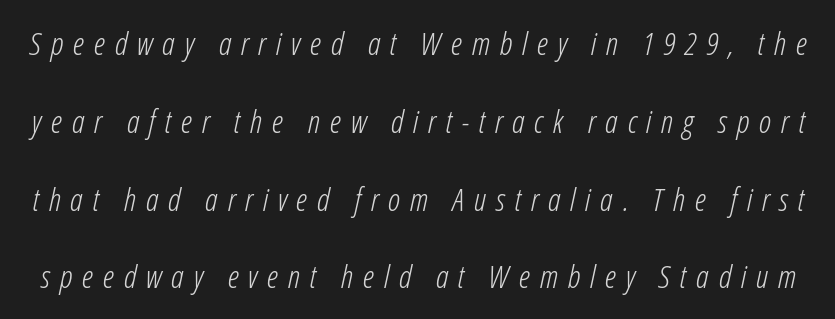
The image shows 32 px light, condensed type, italic (leaning right); set loose line spacing (2.43x), unusually wide letter spacing (+0.3 em), not underlined; low stroke contrast and a medium x-height.
